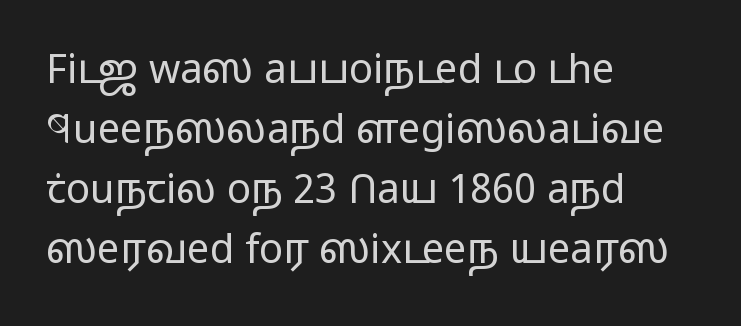
{"serif": "no", "italic": "no", "bold": "no", "weight": "light", "width": "wide", "stroke_contrast": "low", "x_height": "medium", "monospaced": "no", "underline": "no", "align": "left", "line_spacing": "normal", "line_spacing_ratio": 1.5, "letter_spacing": "normal", "letter_spacing_em": 0.0, "glyph_px": 40}
